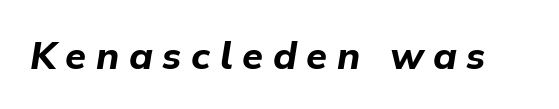
{"italic": "yes", "lean": "right", "slant_degrees": 9, "bold": "yes", "weight": "bold", "width": "normal", "stroke_contrast": "low", "x_height": "medium", "monospaced": "no", "underline": "no", "letter_spacing": "wide", "letter_spacing_em": 0.25, "glyph_px": 38}
